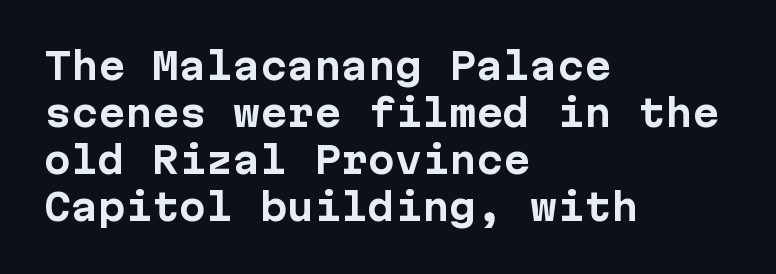
The image shows 36 px bold sans-serif type, upright, monospaced; set left-aligned, normal line spacing (1.31x), normal letter spacing, not underlined; low stroke contrast and a medium x-height.
